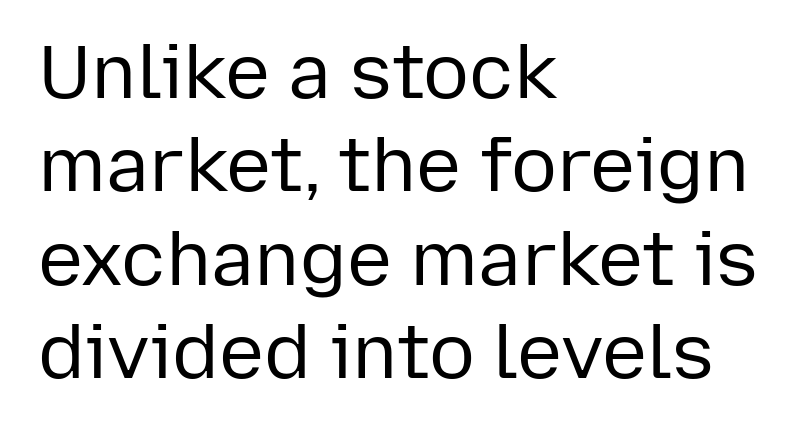
{"serif": "no", "italic": "no", "bold": "no", "weight": "regular", "width": "normal", "stroke_contrast": "low", "x_height": "medium", "monospaced": "no", "underline": "no", "align": "left", "line_spacing_ratio": 1.23, "letter_spacing": "normal", "letter_spacing_em": 0.0, "glyph_px": 76}
